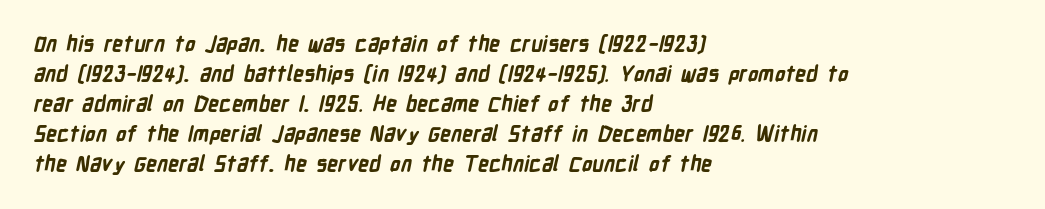
The image shows 21 px bold type; set left-aligned, normal line spacing (1.43x), normal letter spacing, not underlined.
